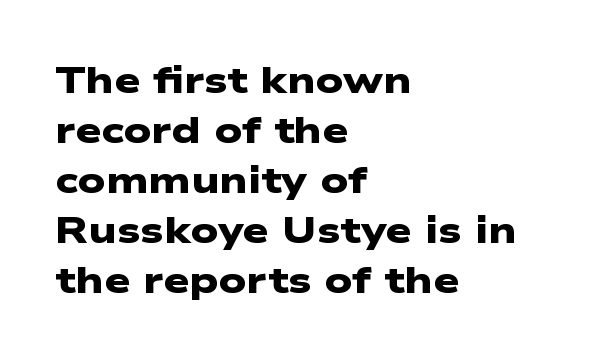
{"serif": "no", "bold": "yes", "weight": "heavy", "width": "wide", "stroke_contrast": "low", "x_height": "medium", "monospaced": "no", "underline": "no", "align": "left", "line_spacing": "normal", "line_spacing_ratio": 1.35, "letter_spacing": "normal", "letter_spacing_em": 0.0, "glyph_px": 37}
